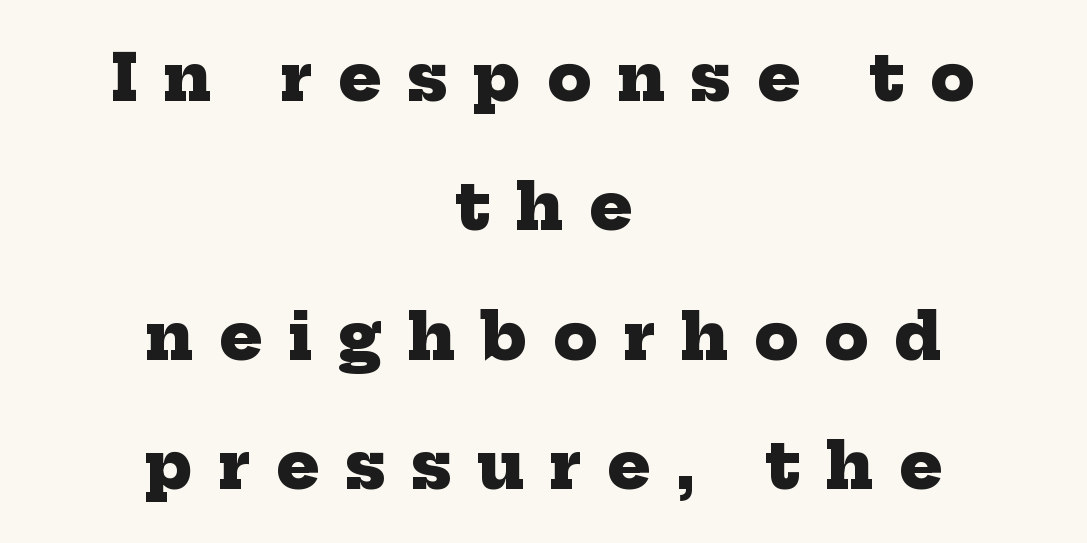
{"serif": "yes", "bold": "yes", "weight": "heavy", "width": "normal", "stroke_contrast": "low", "x_height": "medium", "monospaced": "no", "underline": "no", "align": "center", "line_spacing": "loose", "line_spacing_ratio": 2.02, "letter_spacing": "wide", "letter_spacing_em": 0.4, "glyph_px": 64}
